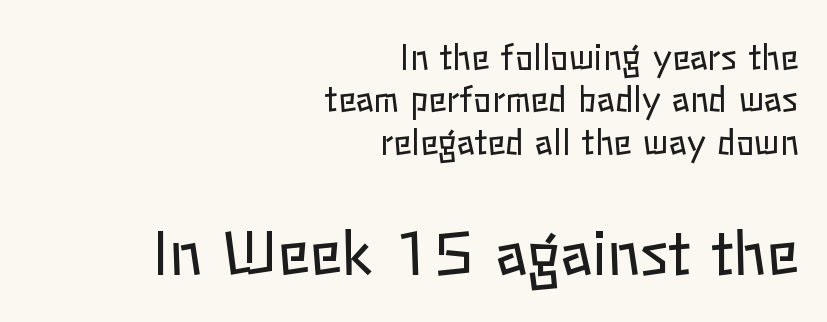
Regarding leading, the lines here are spaced in the standard way. Quick note: not italic, upright. How are the letters spaced? Ordinarily, with no added tracking. No chunkiness to these letters — they're not bold.
